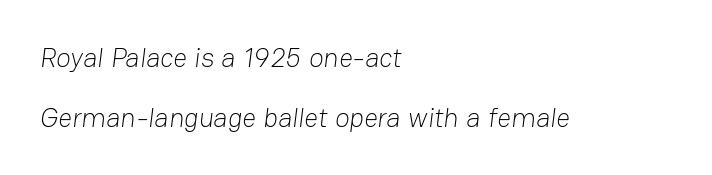
{"bold": "no", "underline": "no", "align": "left", "line_spacing": "loose", "line_spacing_ratio": 2.21, "letter_spacing": "normal", "letter_spacing_em": 0.0, "glyph_px": 27}
